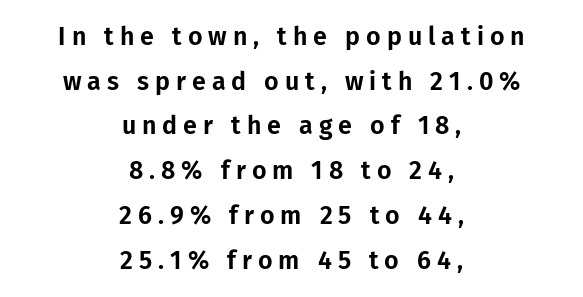
The image shows 25 px text type, upright; set centered, line spacing 1.79x, unusually wide letter spacing (+0.24 em), not underlined.
